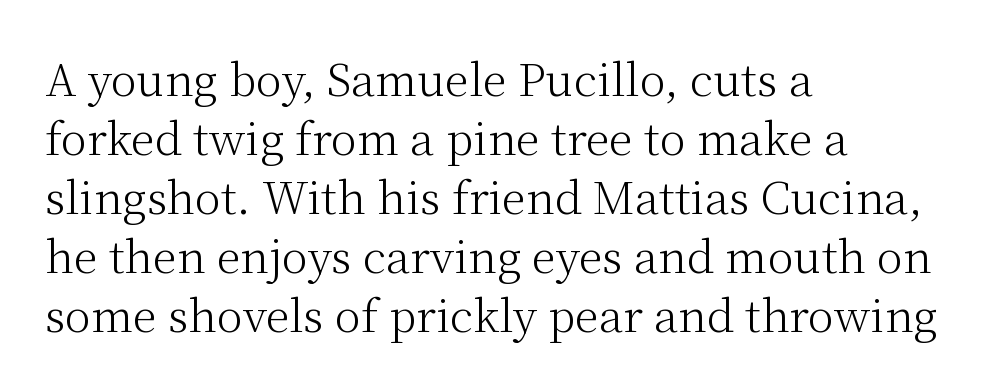
Reading down the block, your eye returns to a fixed left position each line. Examine the stroke ends and you'll spot serifs. Designer's note — italics off, roman on. No heavy texture on the line: the type isn't bold.
